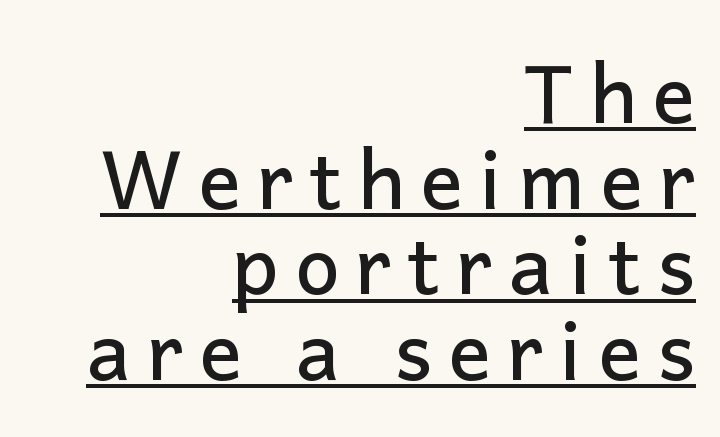
The image shows 80 px sans-serif type, upright; set right-aligned, tight line spacing (1.07x), unusually wide letter spacing (+0.2 em), underlined; low stroke contrast and a medium x-height.
